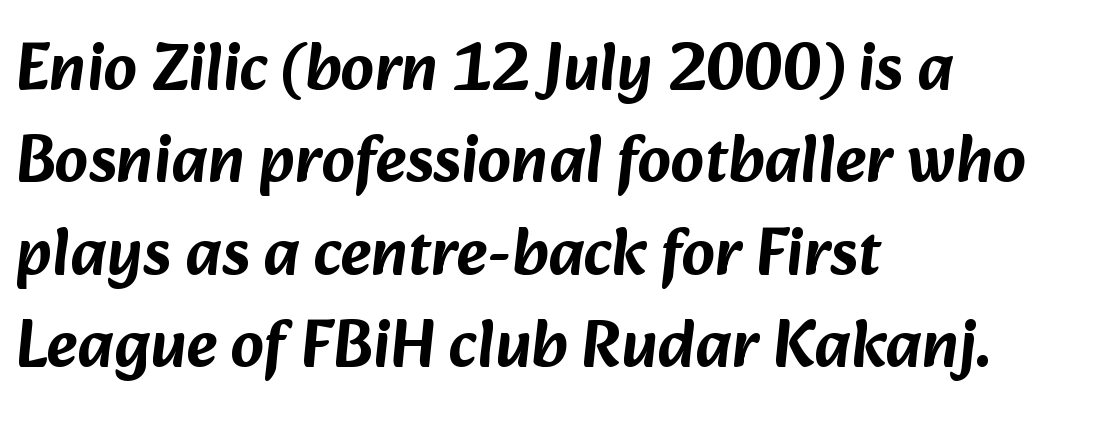
Q: Is the typeface a serif or a sans-serif typeface? A: Sans-serif.
Q: Is the text underlined? A: No.
Q: How is the paragraph aligned? A: Left-aligned.
Q: Is the spacing between letters normal or unusually wide? A: Normal.
Q: Is the spacing between lines tight, normal or loose? A: Normal.
Q: Width (condensed, normal, or wide)? A: Normal.
Q: Stroke contrast? A: Low.
Q: x-height? A: Medium.
Q: Monospaced? A: No.
